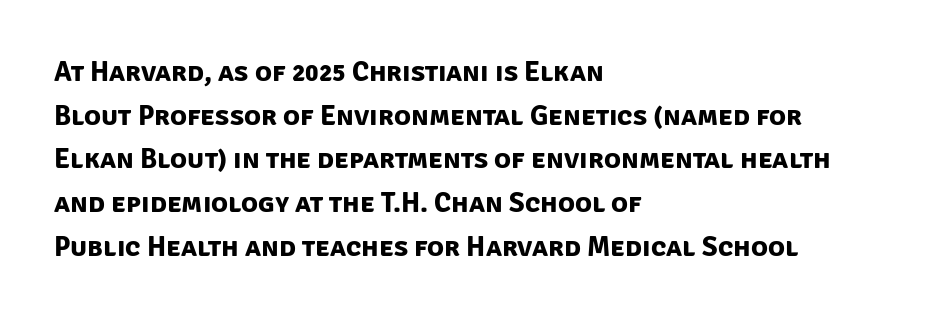
Observe the absence of serifs on each vertical stroke in this sample. Left-aligned paragraph, ragged on the right. The glyphs have the mass of a bold cut. Each word holds together tightly as a unit, with standard inter-letter gaps. The face used here is proportionally spaced, like ordinary book or web type. Unmarked baselines from the first word to the last.
